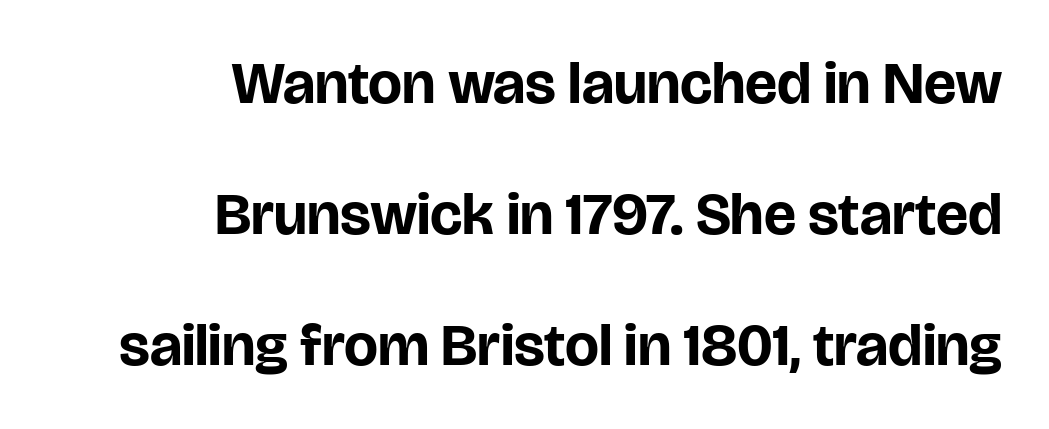
Interline gaps are noticeably wide in this sample. Unlike a traditional serif, this face leaves its strokes unadorned. The glyphs are unaccompanied by any horizontal stroke below them. Visually the block forms a straight wall on the right and a jagged coastline on the left. Heavy-handed strokes throughout: this text is bold. Rendered with straight, roman letterforms.
